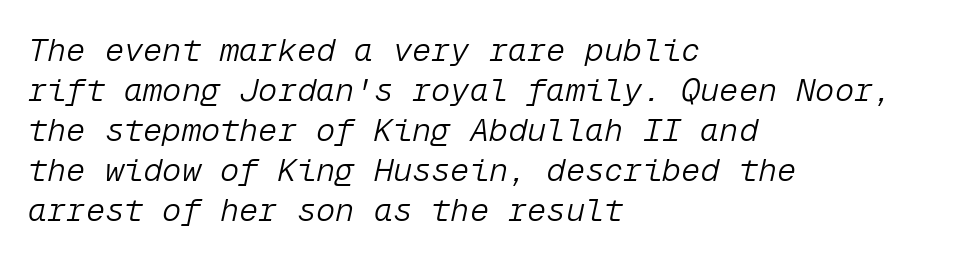
Q: Is the text bold? A: No.
Q: Is the text italic (slanted)? A: Yes, it leans right by about 12 degrees.
Q: Is the text underlined? A: No.
Q: How is the paragraph aligned? A: Left-aligned.
Q: Is the spacing between letters normal or unusually wide? A: Normal.
Q: Is the spacing between lines tight, normal or loose? A: Normal.
Q: Width (condensed, normal, or wide)? A: Normal.
Q: Stroke contrast? A: Low.
Q: x-height? A: Medium.
Q: Monospaced? A: Yes.
